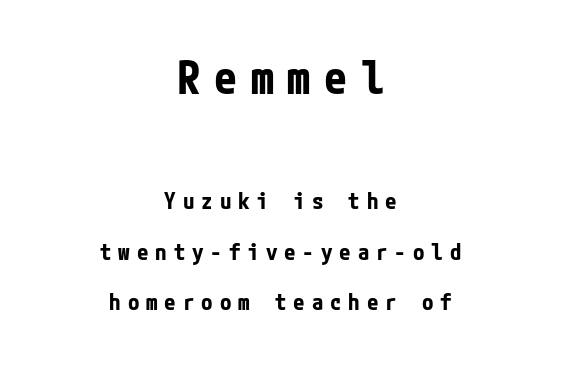
The image shows 46 px bold, condensed sans-serif type, upright; set centered, loose line spacing (2.2x), unusually wide letter spacing (+0.3 em), not underlined; the first (top) block is 2.0x larger; low stroke contrast and a medium x-height.
